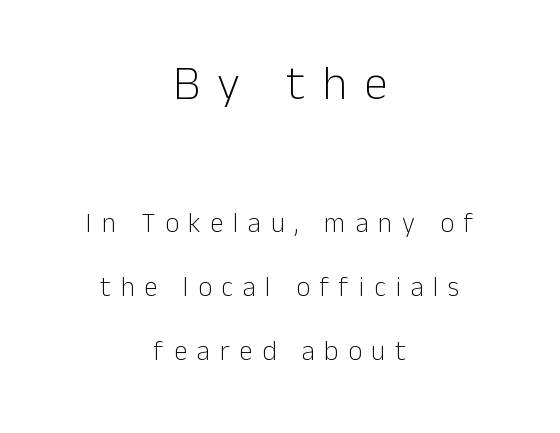
{"serif": "no", "italic": "no", "bold": "no", "weight": "light", "width": "normal", "stroke_contrast": "low", "x_height": "medium", "monospaced": "no", "underline": "no", "align": "center", "line_spacing": "loose", "line_spacing_ratio": 2.37, "letter_spacing": "wide", "letter_spacing_em": 0.36, "larger_block": "first", "size_ratio": 1.78, "glyph_px": 48}
